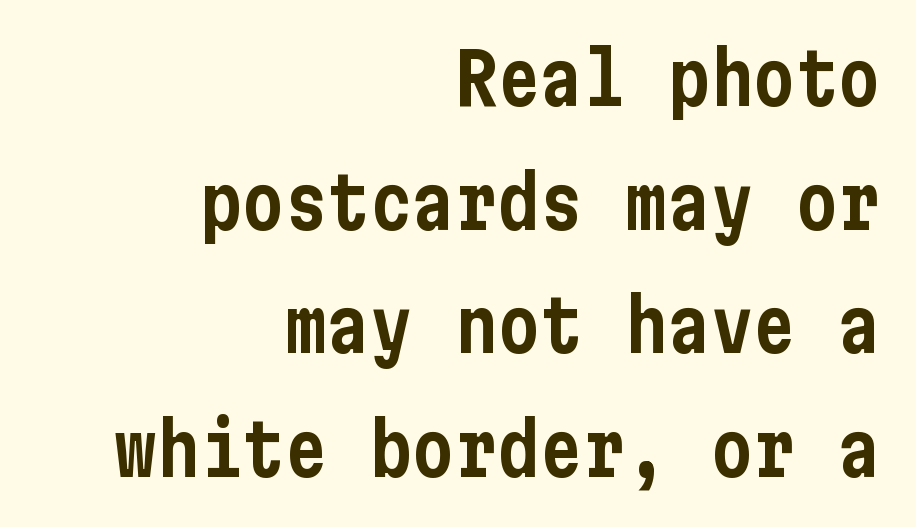
The image shows 71 px condensed sans-serif type, upright; set right-aligned, line spacing 1.74x, normal letter spacing, not underlined; low stroke contrast and a medium x-height.
